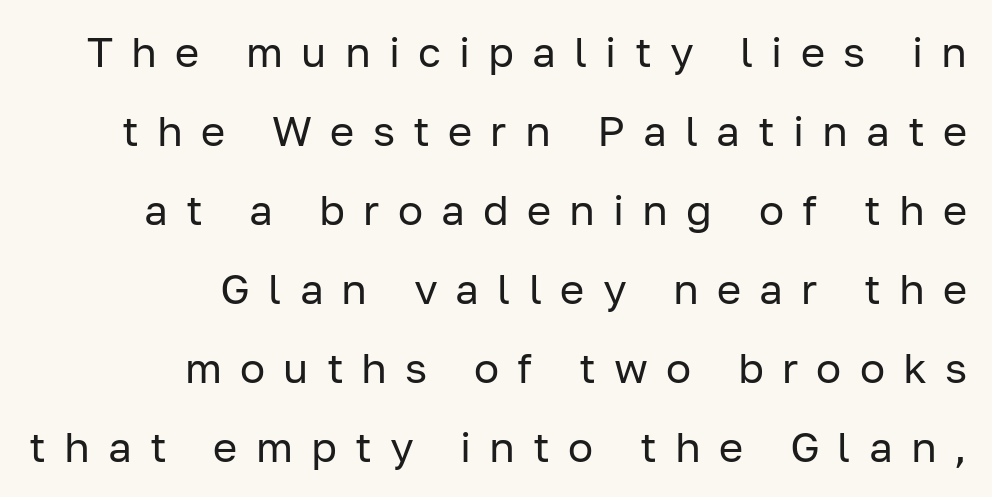
Q: Is the text bold? A: No.
Q: Is the text italic (slanted)? A: No, it is upright.
Q: Is the typeface a serif or a sans-serif typeface? A: Sans-serif.
Q: Is the text underlined? A: No.
Q: How is the paragraph aligned? A: Right-aligned.
Q: Is the spacing between letters normal or unusually wide? A: Unusually wide.
Q: Width (condensed, normal, or wide)? A: Normal.
Q: Stroke contrast? A: Low.
Q: x-height? A: Medium.
Q: Monospaced? A: No.
